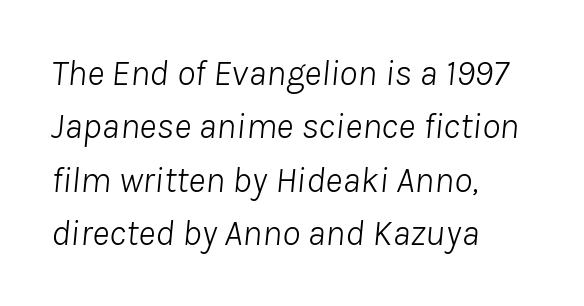
Q: Is the text bold? A: No.
Q: Is the text italic (slanted)? A: Yes, it leans right by about 8 degrees.
Q: Is the text underlined? A: No.
Q: How is the paragraph aligned? A: Left-aligned.
Q: Is the spacing between letters normal or unusually wide? A: Normal.
Q: Is the spacing between lines tight, normal or loose? A: Normal.
Q: Width (condensed, normal, or wide)? A: Normal.
Q: Stroke contrast? A: Low.
Q: x-height? A: Medium.
Q: Monospaced? A: No.
